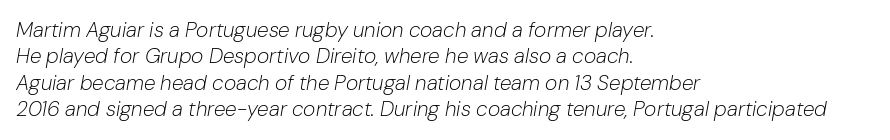
Q: Is the text bold? A: No.
Q: Is the text italic (slanted)? A: Yes, it leans right by about 10 degrees.
Q: Is the text underlined? A: No.
Q: How is the paragraph aligned? A: Left-aligned.
Q: Is the spacing between letters normal or unusually wide? A: Normal.
Q: Is the spacing between lines tight, normal or loose? A: Normal.
